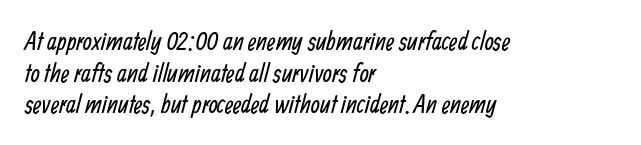
{"bold": "no", "underline": "no", "align": "left", "line_spacing_ratio": 1.22, "letter_spacing": "normal", "letter_spacing_em": 0.0, "glyph_px": 26}
